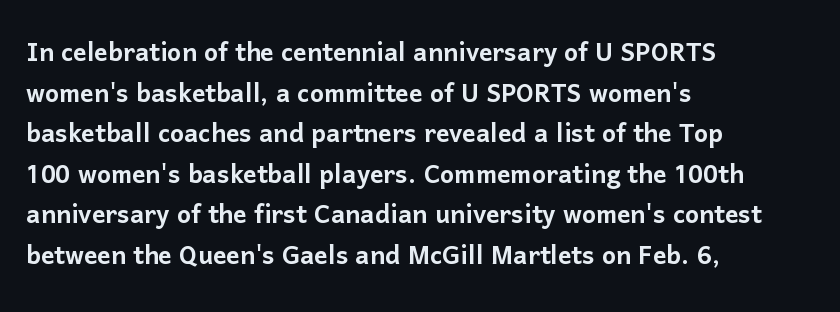
Q: Is the text italic (slanted)? A: No, it is upright.
Q: Is the typeface a serif or a sans-serif typeface? A: Sans-serif.
Q: Is the text underlined? A: No.
Q: How is the paragraph aligned? A: Left-aligned.
Q: Is the spacing between letters normal or unusually wide? A: Normal.
Q: Width (condensed, normal, or wide)? A: Normal.
Q: Stroke contrast? A: Low.
Q: x-height? A: Medium.
Q: Monospaced? A: No.
